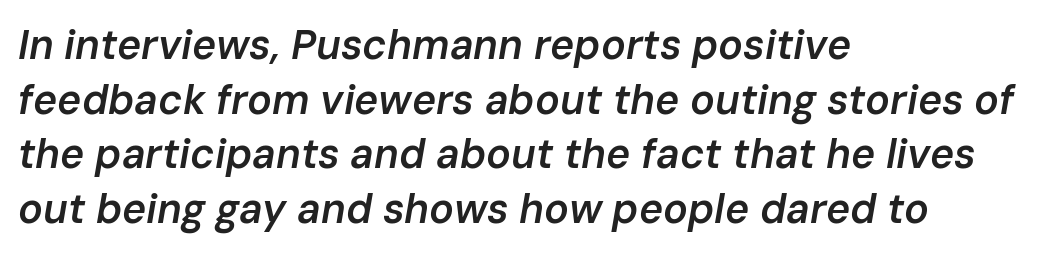
What stands out about the letter spacing? Nothing — it is the standard amount. Italic? Definitely — the glyphs are oblique. One glance says typical: line gaps are just what's usual. The font is running at a semibold setting, under full bold. Every row of glyphs begins at an identical x-position on the left. Spacing verdict: proportional, widths tailored to each character.
